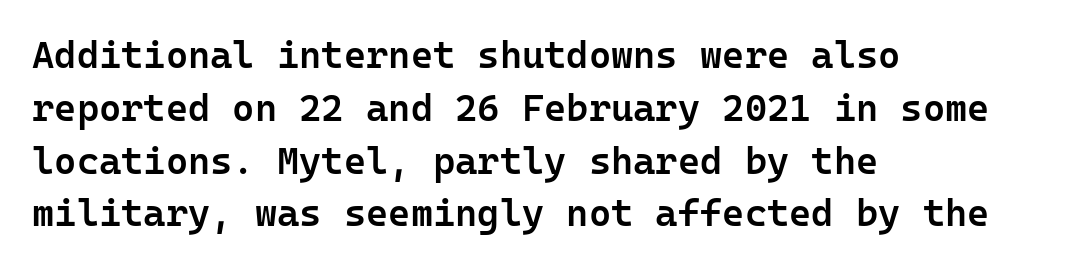
{"serif": "no", "italic": "no", "bold": "semi", "weight": "semibold", "width": "normal", "stroke_contrast": "low", "x_height": "medium", "monospaced": "yes", "underline": "no", "align": "left", "line_spacing": "normal", "line_spacing_ratio": 1.39, "letter_spacing": "normal", "letter_spacing_em": 0.0, "glyph_px": 38}
